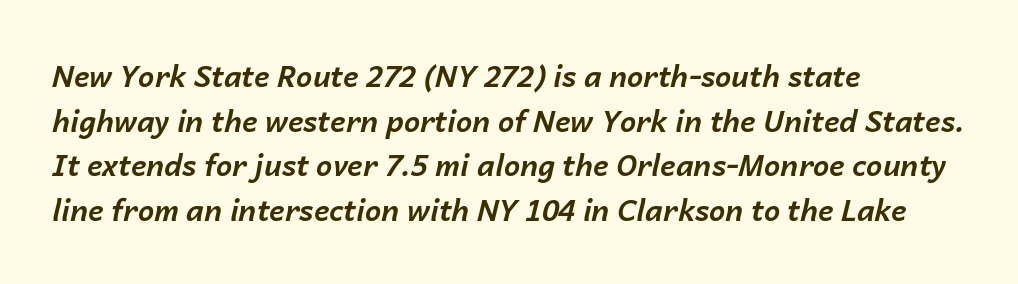
{"italic": "yes", "lean": "right", "slant_degrees": 14, "bold": "yes", "weight": "bold", "width": "normal", "stroke_contrast": "low", "x_height": "medium", "monospaced": "no", "underline": "no", "align": "left", "line_spacing": "normal", "line_spacing_ratio": 1.54, "letter_spacing": "normal", "letter_spacing_em": 0.0, "glyph_px": 29}
